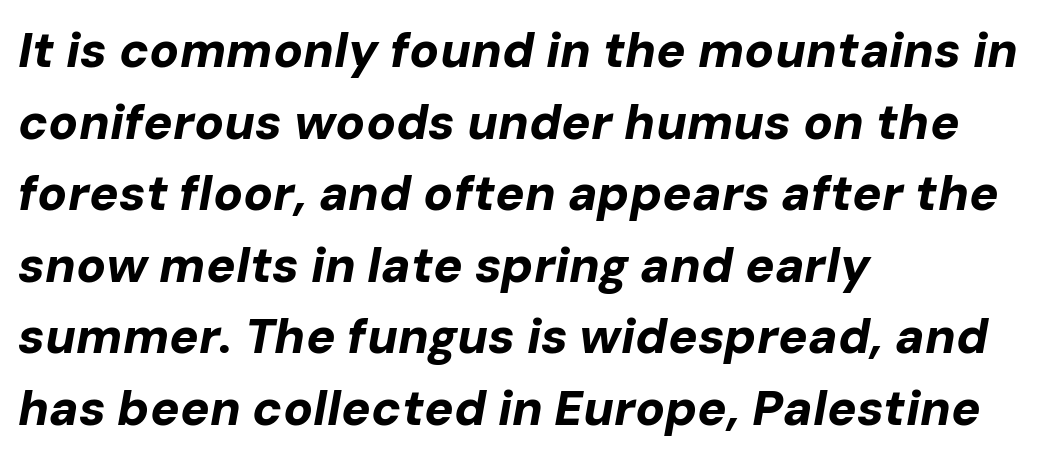
Q: Is the text bold? A: Yes.
Q: Is the text italic (slanted)? A: Yes, it leans right by about 10 degrees.
Q: Is the text underlined? A: No.
Q: How is the paragraph aligned? A: Left-aligned.
Q: Is the spacing between letters normal or unusually wide? A: Normal.
Q: Is the spacing between lines tight, normal or loose? A: Normal.
Q: Width (condensed, normal, or wide)? A: Normal.
Q: Stroke contrast? A: Low.
Q: x-height? A: Medium.
Q: Monospaced? A: No.
